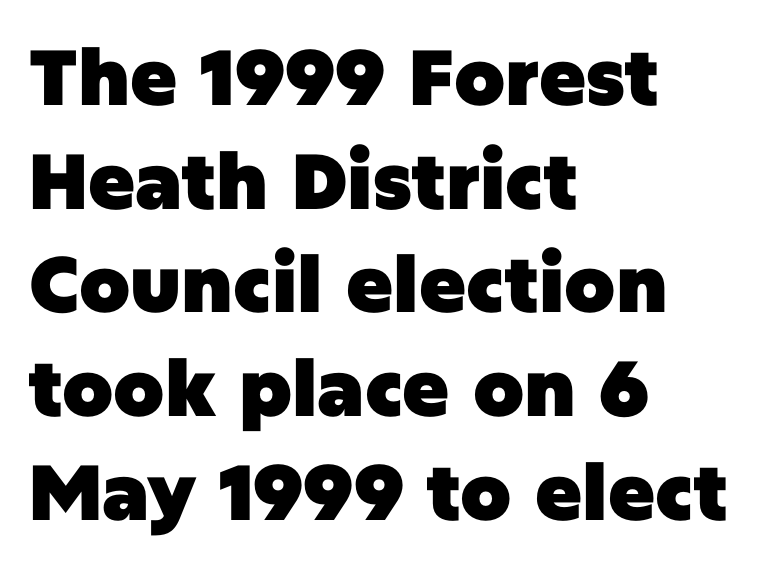
{"serif": "no", "italic": "no", "bold": "yes", "weight": "heavy", "width": "normal", "stroke_contrast": "low", "x_height": "large", "monospaced": "no", "underline": "no", "align": "left", "line_spacing": "normal", "line_spacing_ratio": 1.33, "letter_spacing": "normal", "letter_spacing_em": 0.0, "glyph_px": 78}
